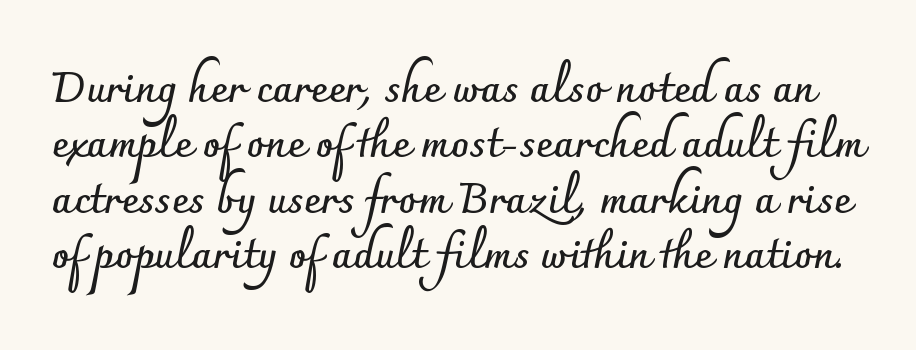
{"serif": "no", "bold": "yes", "weight": "semibold", "width": "normal", "stroke_contrast": "low", "x_height": "small", "monospaced": "no", "underline": "no", "line_spacing": "normal", "line_spacing_ratio": 1.32, "letter_spacing": "normal", "letter_spacing_em": 0.0, "glyph_px": 42}
